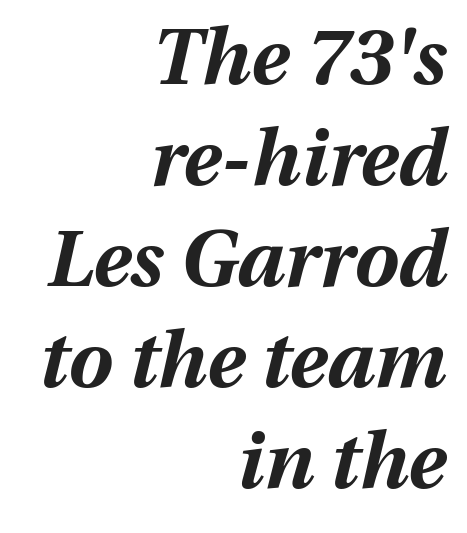
Q: Is the text bold? A: Yes.
Q: Is the text italic (slanted)? A: Yes, it leans right by about 13 degrees.
Q: Is the text underlined? A: No.
Q: How is the paragraph aligned? A: Right-aligned.
Q: Is the spacing between letters normal or unusually wide? A: Normal.
Q: Is the spacing between lines tight, normal or loose? A: Normal.
Q: Width (condensed, normal, or wide)? A: Normal.
Q: Stroke contrast? A: Medium.
Q: x-height? A: Medium.
Q: Monospaced? A: No.
